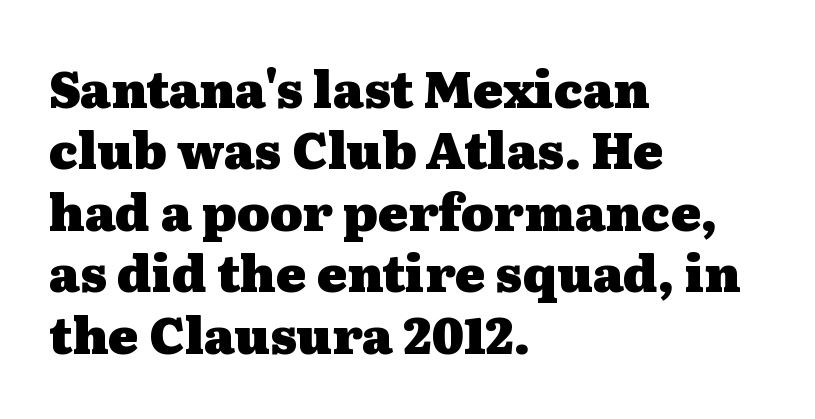
The image shows 50 px heavy, wide serif type, upright; set left-aligned, line spacing 1.23x, normal letter spacing, not underlined; medium stroke contrast and a medium x-height.
